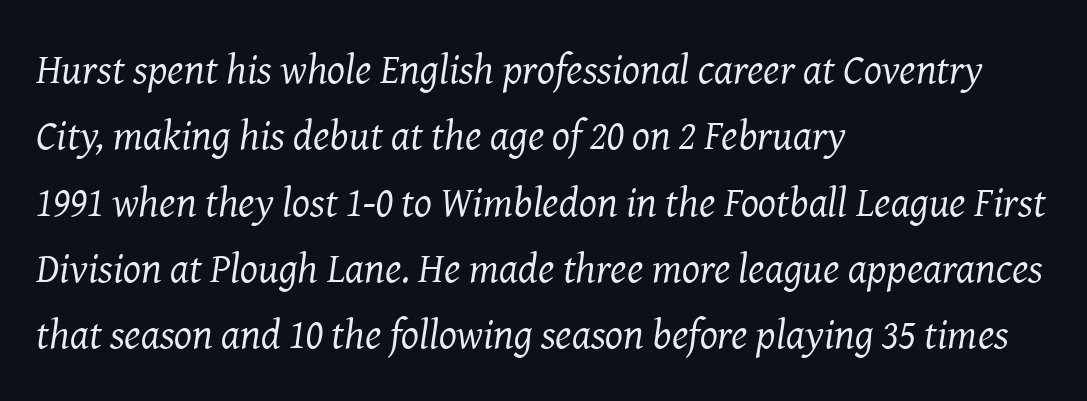
{"serif": "yes", "italic": "yes", "lean": "right", "slant_degrees": 8, "bold": "no", "weight": "regular", "width": "normal", "stroke_contrast": "medium", "x_height": "medium", "monospaced": "no", "underline": "no", "align": "left", "line_spacing": "normal", "line_spacing_ratio": 1.58, "letter_spacing": "normal", "letter_spacing_em": 0.0, "glyph_px": 42}
